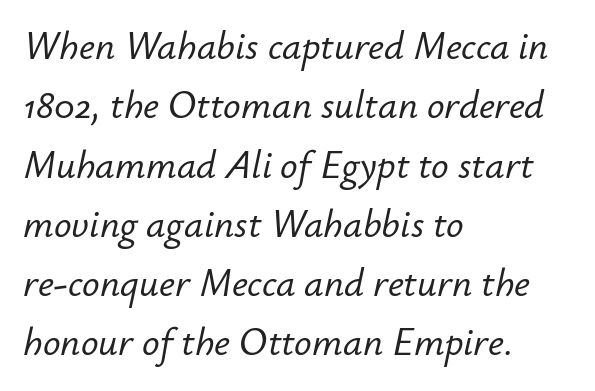
Casual observation: everything's shoved over to the left. How would I describe the line gaps? Plain and ordinary. The lettering tilts uniformly, giving the passage an italic look. Characters follow at the spacing the type designer built in. Proportional: the letters do not fall into vertical columns.
